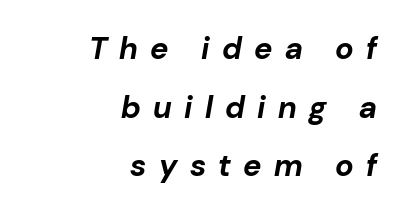
Q: Is the text bold? A: Yes.
Q: Is the text italic (slanted)? A: Yes, it leans right by about 10 degrees.
Q: Is the text underlined? A: No.
Q: How is the paragraph aligned? A: Right-aligned.
Q: Is the spacing between letters normal or unusually wide? A: Unusually wide.
Q: Width (condensed, normal, or wide)? A: Normal.
Q: Stroke contrast? A: Low.
Q: x-height? A: Medium.
Q: Monospaced? A: No.
